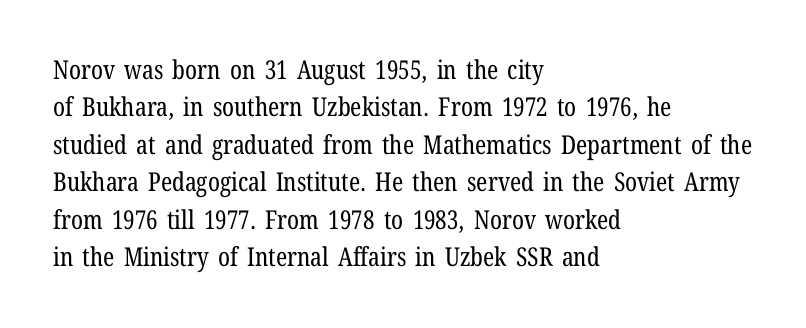
Is the letter spacing exaggerated? No — it looks like the ordinary default. This block has exactly the height ordinary leading produces. This is the regular roman posture of the typeface. Weight: not bold — regular or lighter.
